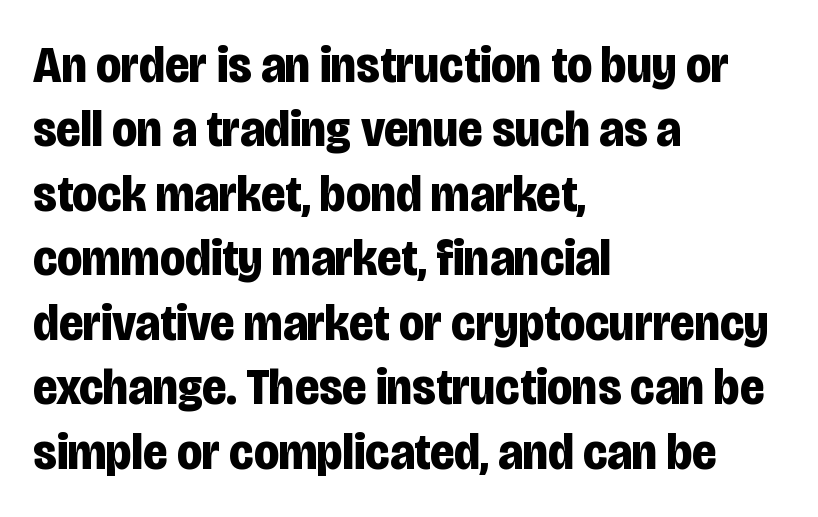
Q: Is the text bold? A: Yes.
Q: Is the text italic (slanted)? A: No, it is upright.
Q: Is the typeface a serif or a sans-serif typeface? A: Sans-serif.
Q: Is the text underlined? A: No.
Q: How is the paragraph aligned? A: Left-aligned.
Q: Is the spacing between letters normal or unusually wide? A: Normal.
Q: Width (condensed, normal, or wide)? A: Condensed.
Q: Stroke contrast? A: Low.
Q: x-height? A: Large.
Q: Monospaced? A: No.
